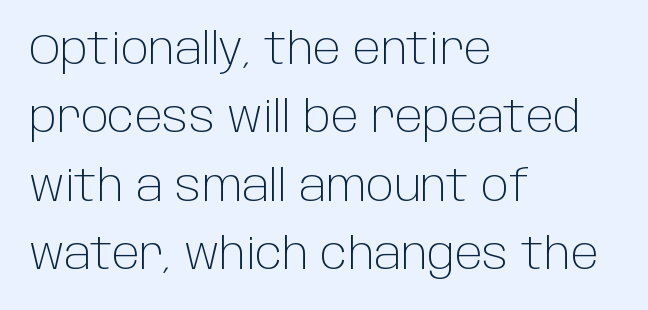
Q: Is the text bold? A: No.
Q: Is the text italic (slanted)? A: No, it is upright.
Q: Is the typeface a serif or a sans-serif typeface? A: Sans-serif.
Q: Is the text underlined? A: No.
Q: How is the paragraph aligned? A: Left-aligned.
Q: Is the spacing between letters normal or unusually wide? A: Normal.
Q: Is the spacing between lines tight, normal or loose? A: Normal.
Q: Width (condensed, normal, or wide)? A: Normal.
Q: Stroke contrast? A: Low.
Q: x-height? A: Large.
Q: Monospaced? A: No.
